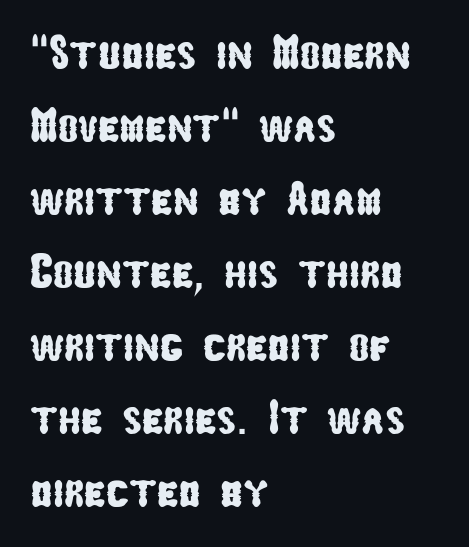
{"serif": "no", "width": "condensed", "stroke_contrast": "low", "x_height": "medium", "monospaced": "no", "underline": "no", "align": "left", "line_spacing": "normal", "line_spacing_ratio": 1.52, "letter_spacing": "normal", "letter_spacing_em": 0.0, "glyph_px": 48}
